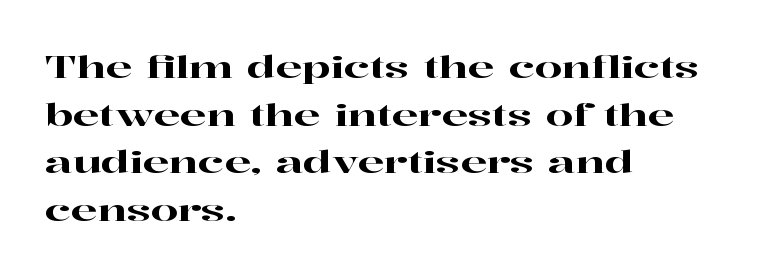
Q: Is the text italic (slanted)? A: No, it is upright.
Q: Is the typeface a serif or a sans-serif typeface? A: Serif.
Q: Is the text underlined? A: No.
Q: How is the paragraph aligned? A: Left-aligned.
Q: Is the spacing between letters normal or unusually wide? A: Normal.
Q: Is the spacing between lines tight, normal or loose? A: Normal.
Q: Width (condensed, normal, or wide)? A: Wide.
Q: Stroke contrast? A: High.
Q: x-height? A: Medium.
Q: Monospaced? A: No.
